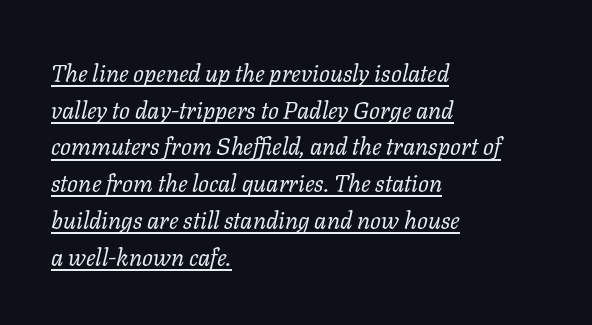
Q: Is the text bold? A: No.
Q: Is the text italic (slanted)? A: Yes, it leans right by about 11 degrees.
Q: Is the text underlined? A: Yes.
Q: How is the paragraph aligned? A: Left-aligned.
Q: Is the spacing between letters normal or unusually wide? A: Normal.
Q: Is the spacing between lines tight, normal or loose? A: Normal.
